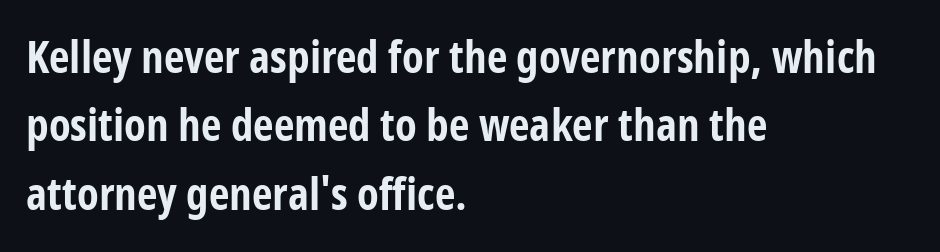
{"serif": "no", "italic": "no", "bold": "yes", "weight": "bold", "width": "condensed", "stroke_contrast": "low", "x_height": "medium", "monospaced": "no", "underline": "no", "align": "left", "line_spacing": "normal", "line_spacing_ratio": 1.52, "letter_spacing": "normal", "letter_spacing_em": 0.0, "glyph_px": 45}
